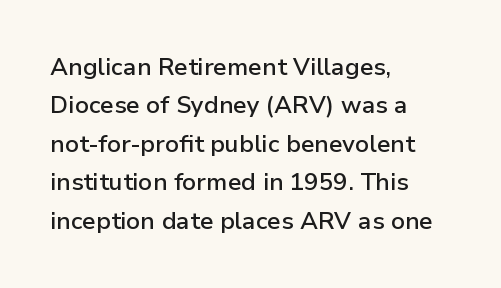
The rendering uses a moderate line-height, typical for paragraphs. How heavy is the stroke? Medium-heavy — a semibold, shy of bold. In CSS terms this would be text-align: left. The glyphs are unaccompanied by any horizontal stroke below them.
